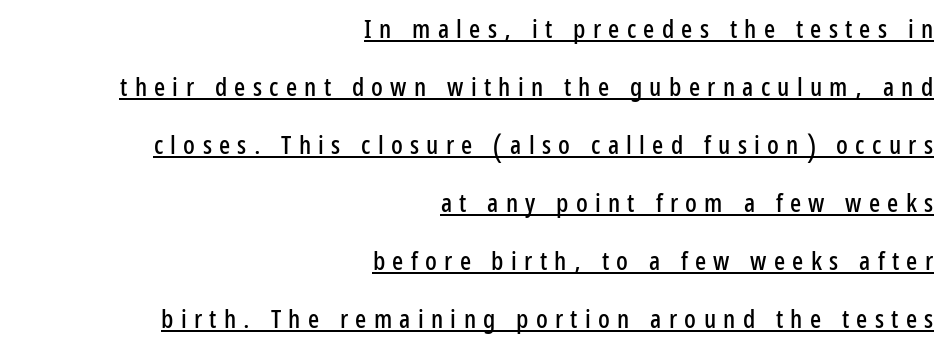
Every word sits above its own underline. The typesetter chose a ragged-left arrangement here. Every stem runs plumb, perpendicular to the baseline. The space between consecutive lines is lavish. The passage shown has open, widely tracked lettering throughout.
